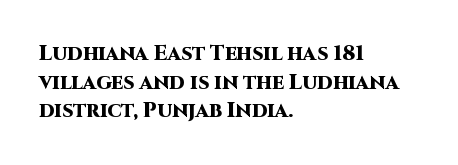
{"italic": "no", "bold": "yes", "underline": "no", "align": "left", "line_spacing": "normal", "line_spacing_ratio": 1.36, "letter_spacing": "normal", "letter_spacing_em": 0.0, "glyph_px": 21}
